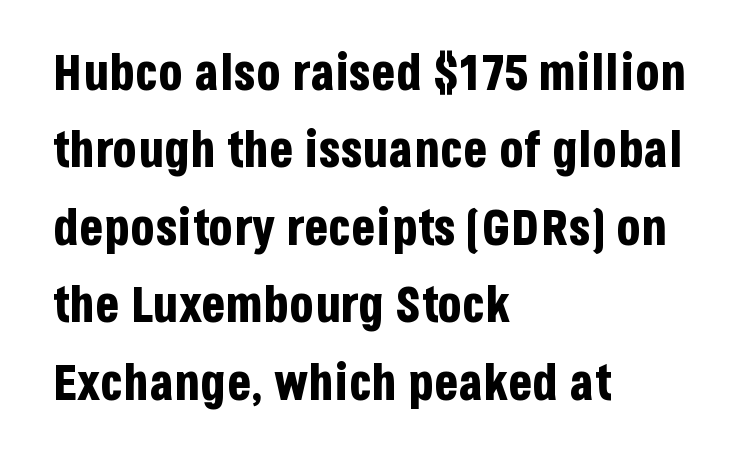
The image shows 50 px bold, condensed sans-serif type, upright; set left-aligned, normal line spacing (1.55x), normal letter spacing, not underlined; low stroke contrast and a large x-height.
